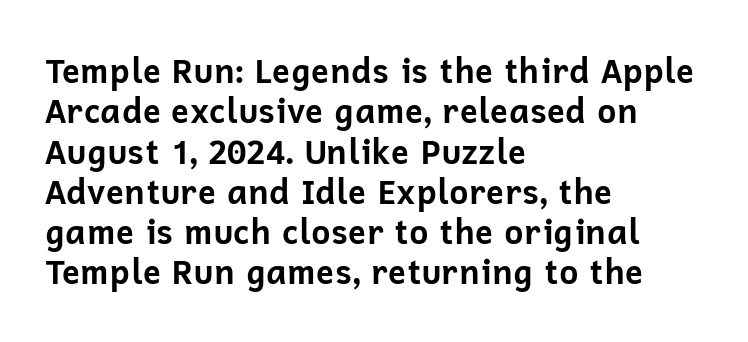
{"serif": "no", "italic": "no", "bold": "yes", "weight": "bold", "width": "normal", "stroke_contrast": "low", "x_height": "medium", "monospaced": "no", "underline": "no", "align": "left", "line_spacing_ratio": 1.22, "letter_spacing": "normal", "letter_spacing_em": 0.0, "glyph_px": 33}
